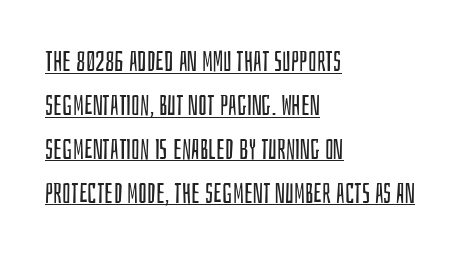
Q: Is the text bold? A: No.
Q: Is the text italic (slanted)? A: No, it is upright.
Q: Is the typeface a serif or a sans-serif typeface? A: Sans-serif.
Q: Is the text underlined? A: Yes.
Q: How is the paragraph aligned? A: Left-aligned.
Q: Is the spacing between letters normal or unusually wide? A: Normal.
Q: Is the spacing between lines tight, normal or loose? A: Normal.
Q: Width (condensed, normal, or wide)? A: Condensed.
Q: Stroke contrast? A: Low.
Q: x-height? A: Large.
Q: Monospaced? A: No.
